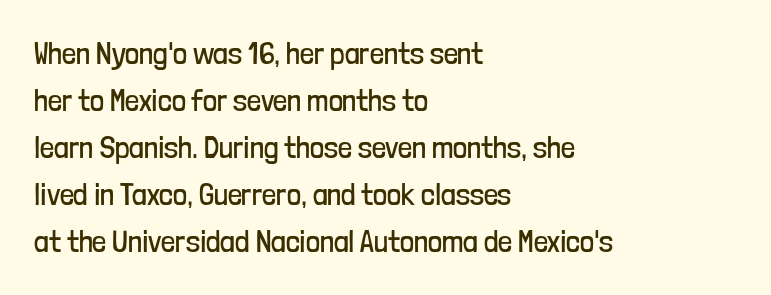
The image shows 31 px regular-weight, condensed sans-serif type, upright; set left-aligned, normal line spacing (1.52x), normal letter spacing, not underlined; low stroke contrast and a medium x-height.
